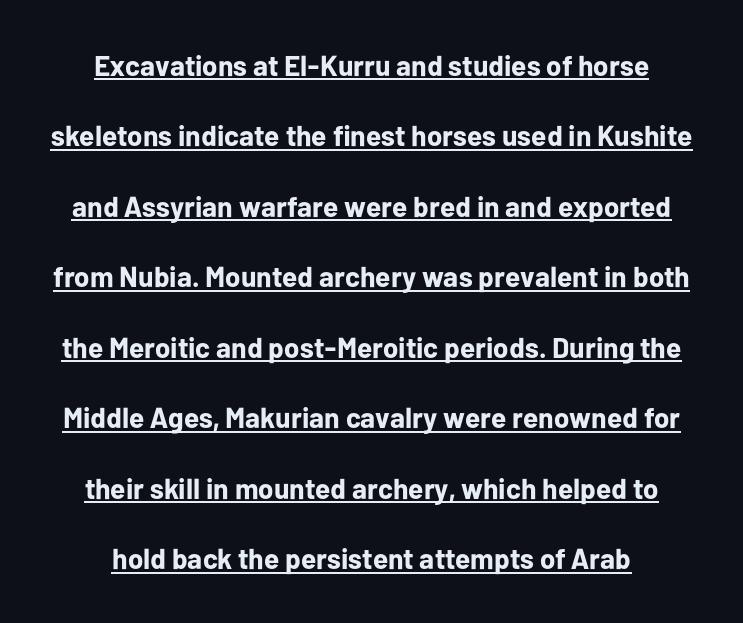
You could fit nearly another row in the gap between these rows. Heavy, bold letterforms. Is this a sans? Yes — the strokes have no serifs. How are the letters spaced? Ordinarily, with no added tracking.
